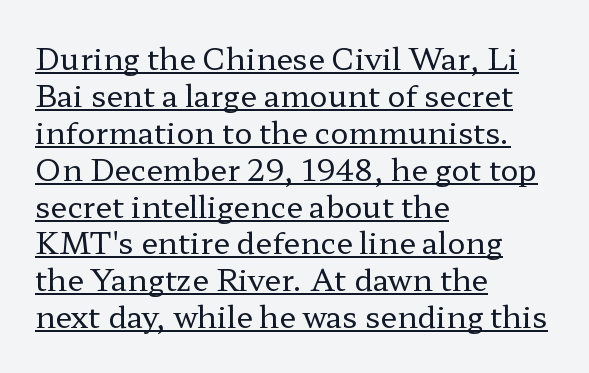
Heft: none added — not bold. The passage shown is typed in a proportional face where columns would drift. Is there any slant? The stems are plumb. These lines stack with their left ends in a neat column.
